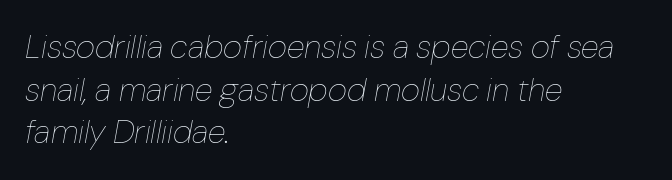
The rendering uses a moderate line-height, typical for paragraphs. Plain, unruled lines of type. The strokes carry an ordinary text weight at most. Caption: multi-line text, flush left, ragged right. The rendering applies a slant to the glyphs. This sample has the flowing, uneven cadence of proportional lettering.
